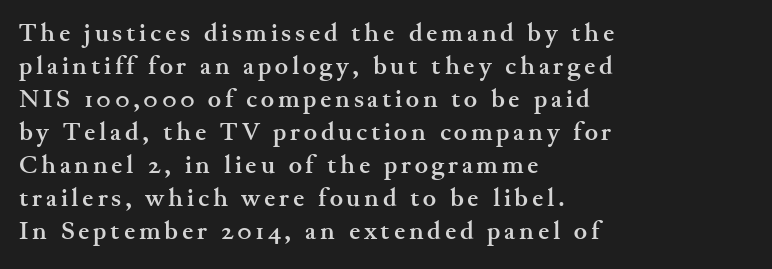
The image shows 25 px bold type, upright; set left-aligned, normal line spacing (1.32x), not underlined.
